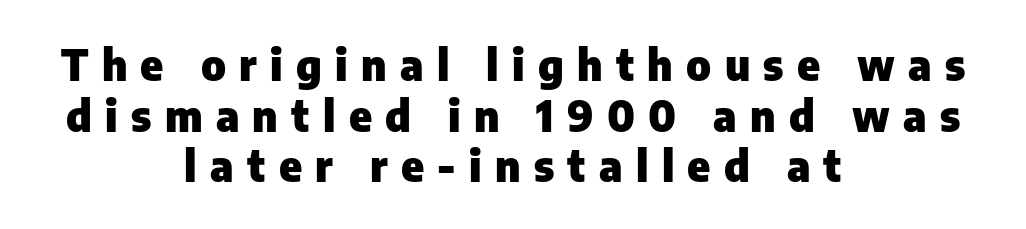
The image shows 43 px heavy sans-serif type, upright; set centered, line spacing 1.18x, unusually wide letter spacing (+0.31 em), not underlined; low stroke contrast and a medium x-height.
